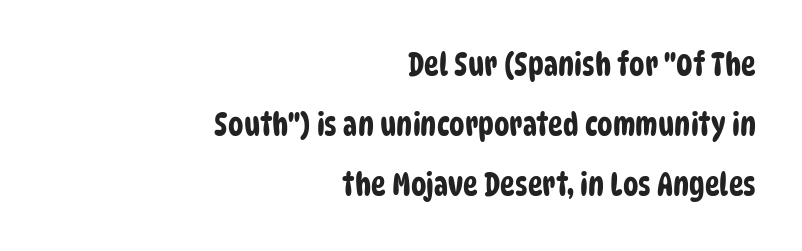
You can tell from the bare stems that sans-serif type was used. The letterforms sit shoulder to shoulder at normal distance. The rendering uses natural spacing where letterforms have individual widths. The lines are quadded right. The passage shown is not underscored anywhere.
